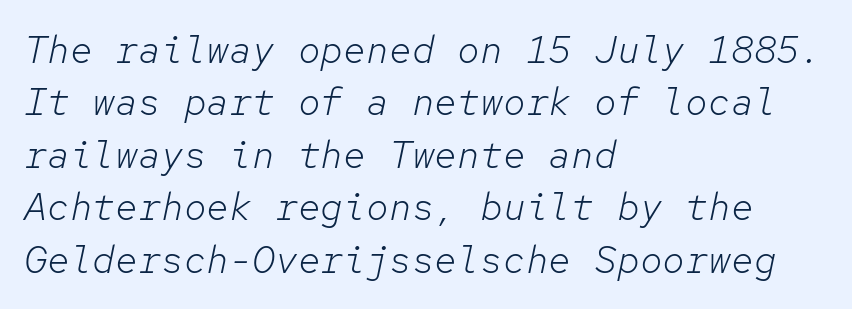
Rule under the text: the space is simply empty. The horizontal fit of the characters is conventional and even. The glyphs look as if they've been sheared to an angle. The lines are quadded left. Leading: standard.
